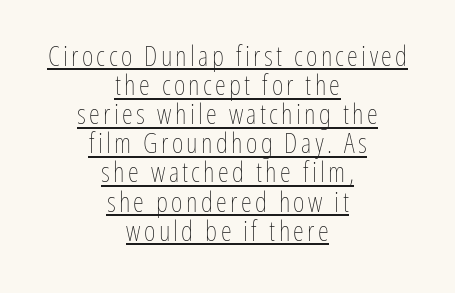
Q: Is the text bold? A: No.
Q: Is the text italic (slanted)? A: No, it is upright.
Q: Is the text underlined? A: Yes.
Q: How is the paragraph aligned? A: Centered.
Q: Is the spacing between lines tight, normal or loose? A: Tight.
Q: Width (condensed, normal, or wide)? A: Condensed.
Q: Stroke contrast? A: Low.
Q: x-height? A: Medium.
Q: Monospaced? A: No.
